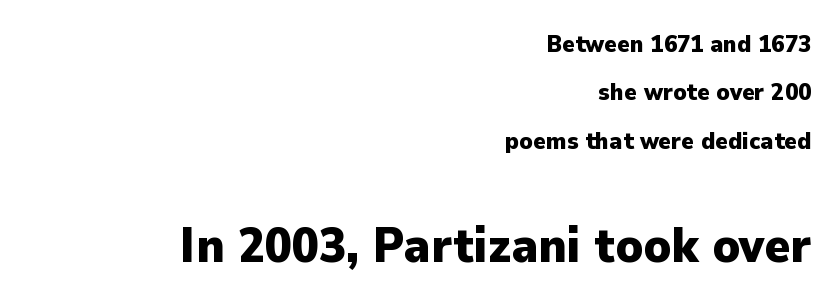
Q: Is the text bold? A: Yes.
Q: Is the text italic (slanted)? A: No, it is upright.
Q: Is the typeface a serif or a sans-serif typeface? A: Sans-serif.
Q: Is the text underlined? A: No.
Q: How is the paragraph aligned? A: Right-aligned.
Q: Is the spacing between letters normal or unusually wide? A: Normal.
Q: Is the spacing between lines tight, normal or loose? A: Loose.
Q: Which block of text is set in a larger size, the first (top) or the second (bottom)? A: The second (bottom) one.
Q: Width (condensed, normal, or wide)? A: Normal.
Q: Stroke contrast? A: Low.
Q: x-height? A: Medium.
Q: Monospaced? A: No.
